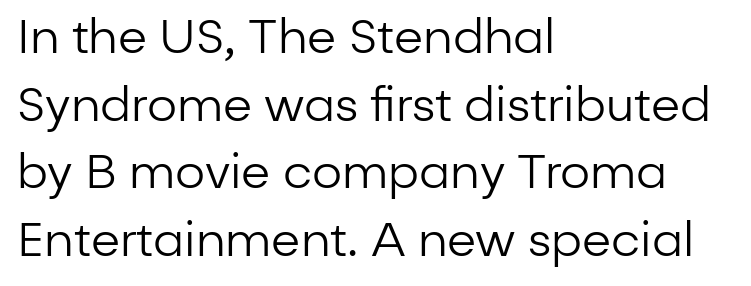
{"serif": "no", "italic": "no", "bold": "no", "weight": "regular", "width": "normal", "stroke_contrast": "low", "x_height": "medium", "monospaced": "no", "underline": "no", "align": "left", "line_spacing": "normal", "line_spacing_ratio": 1.44, "letter_spacing": "normal", "letter_spacing_em": 0.0, "glyph_px": 47}
